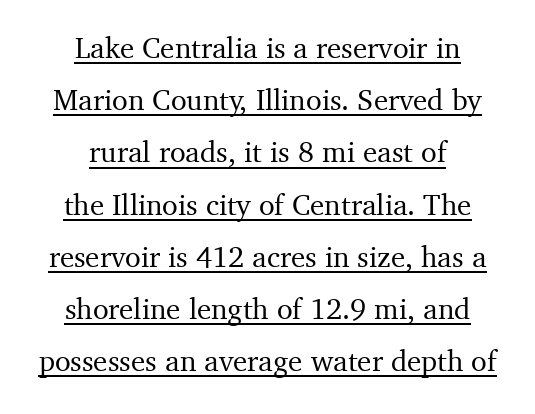
{"serif": "yes", "italic": "no", "width": "normal", "stroke_contrast": "medium", "x_height": "medium", "monospaced": "no", "underline": "yes", "align": "center", "line_spacing_ratio": 1.8, "letter_spacing": "normal", "letter_spacing_em": 0.0, "glyph_px": 29}
